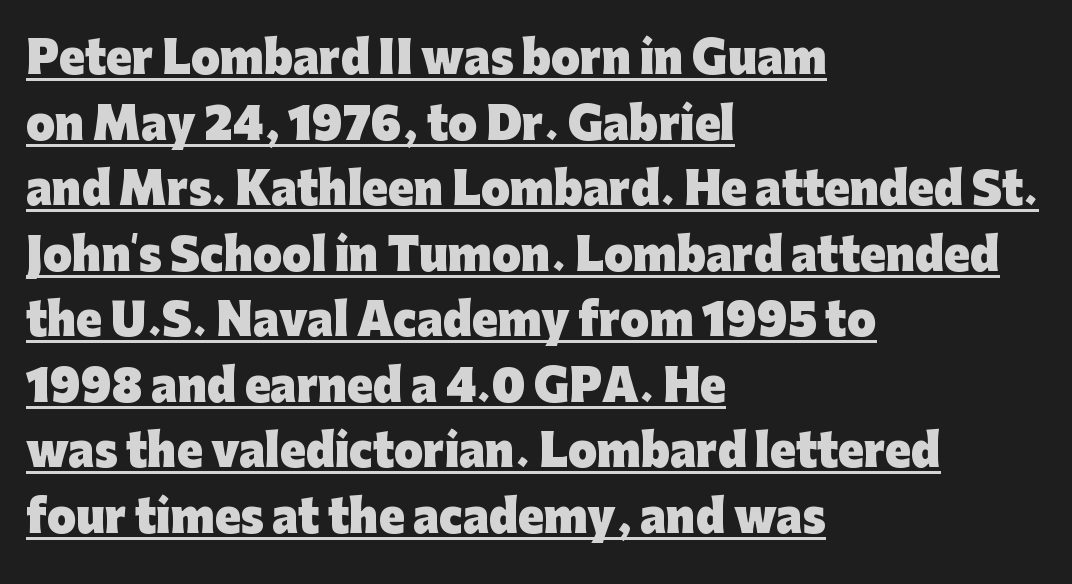
The image shows 42 px heavy sans-serif type, upright; set left-aligned, normal line spacing (1.56x), normal letter spacing, underlined; low stroke contrast and a medium x-height.
